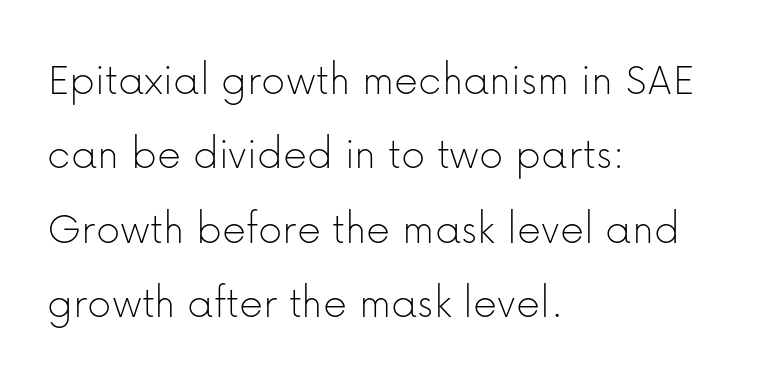
{"serif": "no", "italic": "no", "bold": "no", "weight": "thin", "width": "normal", "stroke_contrast": "low", "x_height": "medium", "monospaced": "no", "underline": "no", "align": "left", "line_spacing": "normal", "line_spacing_ratio": 1.58, "letter_spacing": "normal", "letter_spacing_em": 0.0, "glyph_px": 47}
